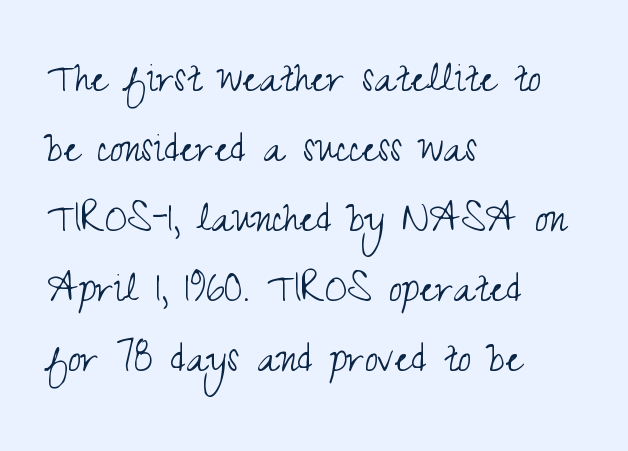
The image shows 48 px light, condensed sans-serif type, upright; set left-aligned, normal line spacing (1.46x), normal letter spacing, not underlined; medium stroke contrast and a small x-height.
